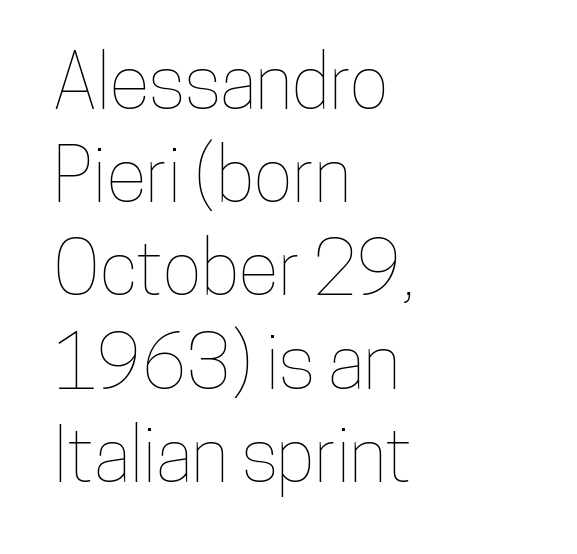
The image shows 74 px condensed type, upright; set left-aligned, normal line spacing (1.26x), normal letter spacing, not underlined; low stroke contrast and a medium x-height.
